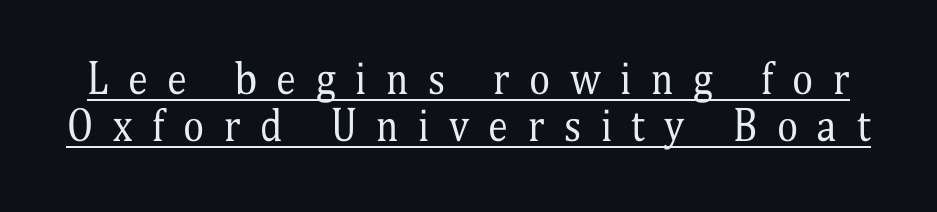
Here the designer chose a conventional face with non-uniform glyph widths. Nope, not italic — everything's standing straight. No extra ink here — the face is not bold. Spacing between characters has been opened up far beyond the box default.
